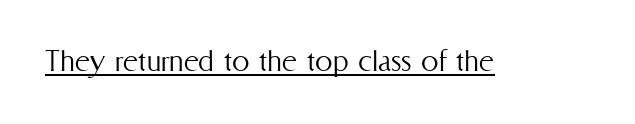
{"italic": "no", "bold": "no", "weight": "light", "width": "condensed", "stroke_contrast": "medium", "x_height": "medium", "monospaced": "no", "underline": "yes", "letter_spacing": "normal", "letter_spacing_em": 0.0, "glyph_px": 35}
